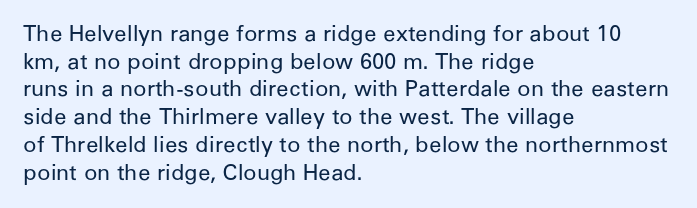
Q: Is the text bold? A: No.
Q: Is the text italic (slanted)? A: No, it is upright.
Q: Is the text underlined? A: No.
Q: How is the paragraph aligned? A: Left-aligned.
Q: Is the spacing between letters normal or unusually wide? A: Normal.
Q: Is the spacing between lines tight, normal or loose? A: Normal.
